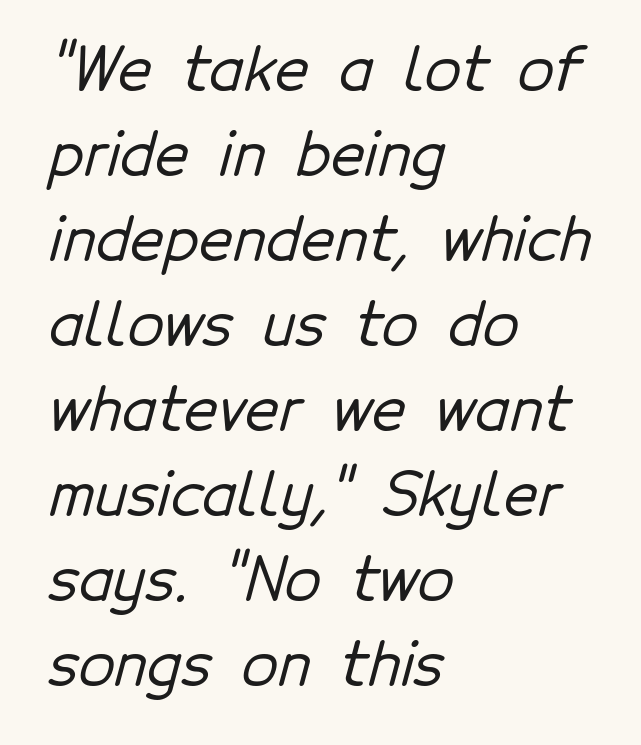
Q: Is the typeface a serif or a sans-serif typeface? A: Sans-serif.
Q: Is the text underlined? A: No.
Q: How is the paragraph aligned? A: Left-aligned.
Q: Is the spacing between letters normal or unusually wide? A: Normal.
Q: Is the spacing between lines tight, normal or loose? A: Normal.
Q: Width (condensed, normal, or wide)? A: Normal.
Q: Stroke contrast? A: Low.
Q: x-height? A: Medium.
Q: Monospaced? A: No.
